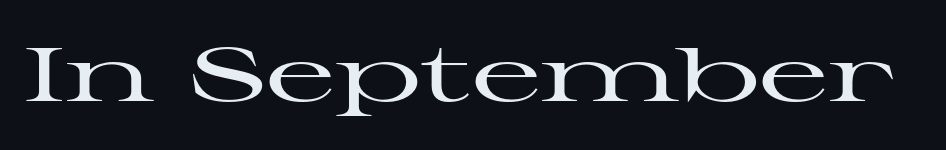
The space directly below the letters is spotless. Nothing unusual about the tracking: characters are spaced as the font intends. Do the characters align in a grid? No, the font is proportional. A roman cut, with each character standing at attention. Check where the strokes stop: tiny serifs finish them off.
